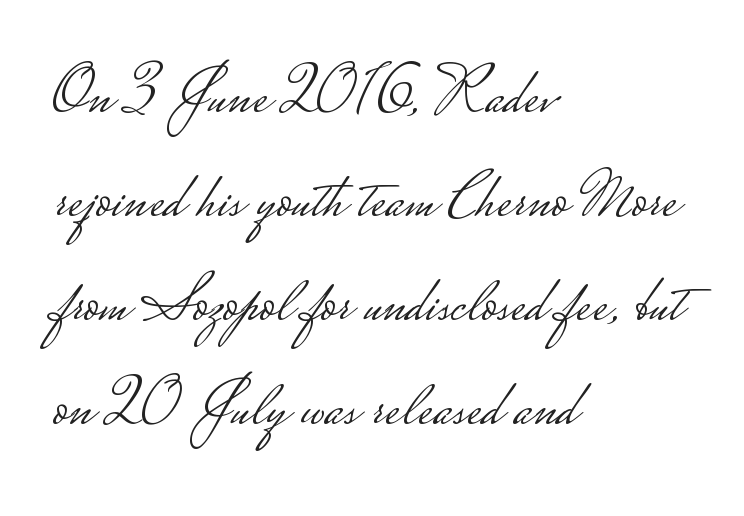
The image shows 65 px light, wide sans-serif type; set left-aligned, normal line spacing (1.6x), normal letter spacing, not underlined; low stroke contrast.
